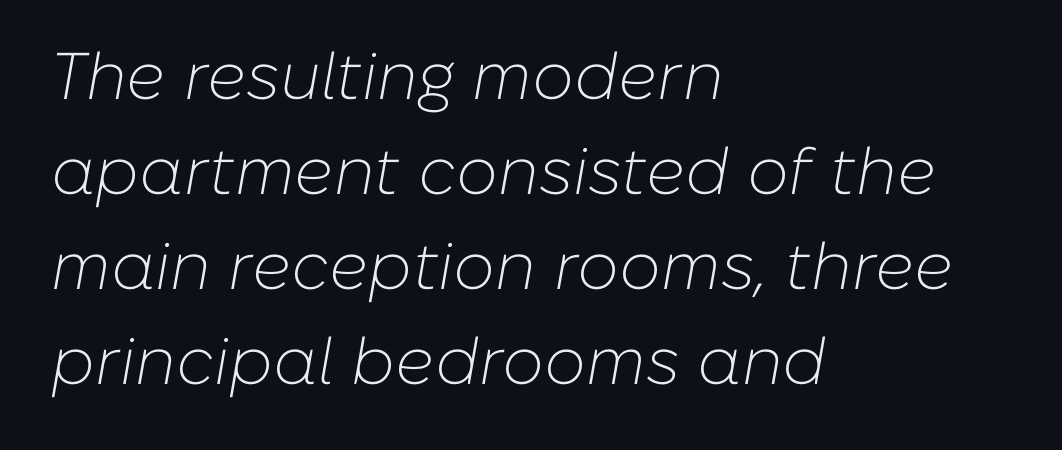
A typesetter would mark this as italic. Compared with a centered layout, this one pins lines to the left instead. The letters look calm and open, with moderate or lighter stems. A clean baseline with only descenders dipping below it. The rendering uses a moderate line-height, typical for paragraphs.
